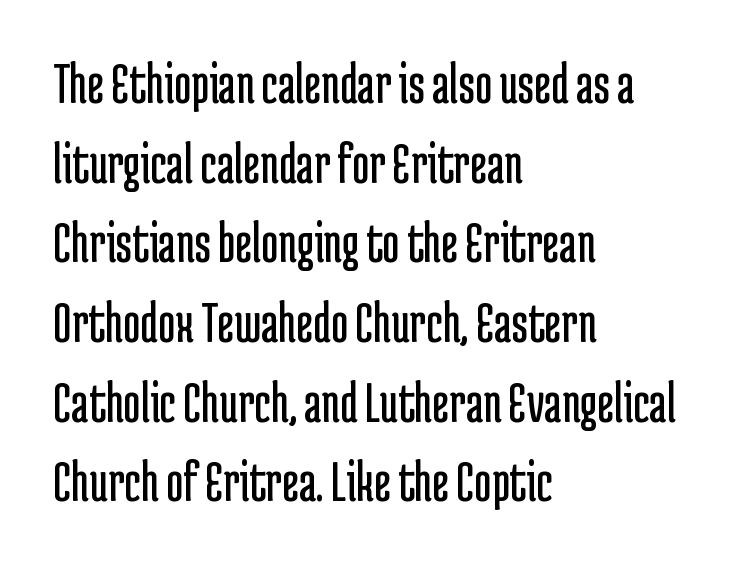
Q: Is the text bold? A: No.
Q: Is the text italic (slanted)? A: No, it is upright.
Q: Is the typeface a serif or a sans-serif typeface? A: Sans-serif.
Q: Is the text underlined? A: No.
Q: How is the paragraph aligned? A: Left-aligned.
Q: Is the spacing between letters normal or unusually wide? A: Normal.
Q: Is the spacing between lines tight, normal or loose? A: Normal.
Q: Width (condensed, normal, or wide)? A: Condensed.
Q: Stroke contrast? A: Low.
Q: x-height? A: Medium.
Q: Monospaced? A: No.
